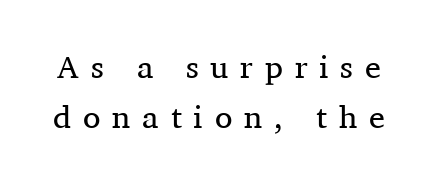
Reading down the column, the eye jumps a familiar distance to each next line. The lettering holds an erect, upright posture throughout. The words here are not underlined. These lines are rendered in a variable-pitch font. The weight tops out at a normal text grade. Spacing between characters has been opened up far beyond the box default.
